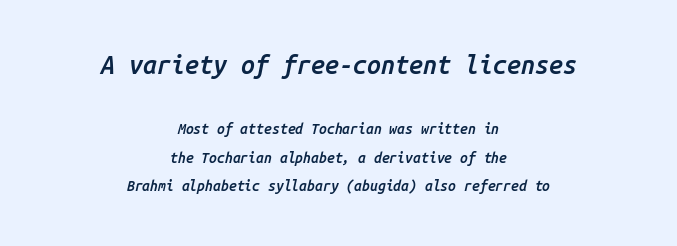
The image shows 25 px text type, italic (leaning right); set centered, loose line spacing (2.02x), normal letter spacing, not underlined; the first (top) block is 1.79x larger.
